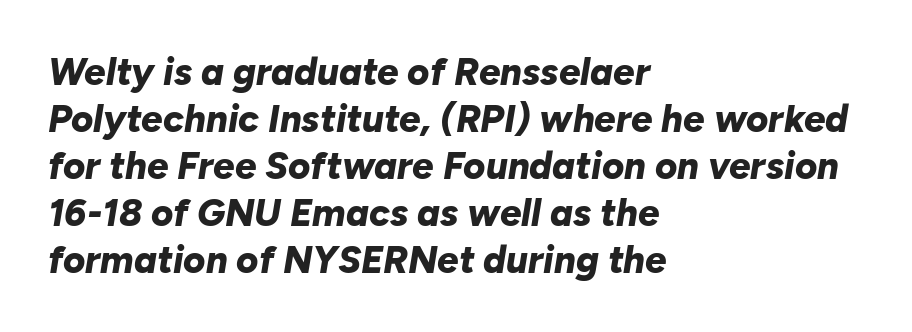
The image shows 38 px bold type, italic (leaning right); set left-aligned, line spacing 1.24x, normal letter spacing, not underlined; low stroke contrast and a medium x-height.
